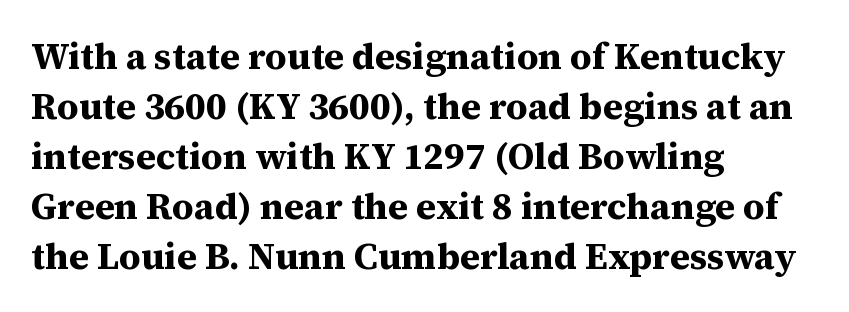
{"serif": "yes", "italic": "no", "bold": "yes", "weight": "bold", "width": "normal", "stroke_contrast": "medium", "x_height": "medium", "monospaced": "no", "underline": "no", "align": "left", "line_spacing": "normal", "line_spacing_ratio": 1.35, "letter_spacing": "normal", "letter_spacing_em": 0.0, "glyph_px": 37}
